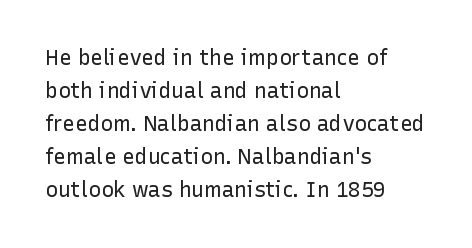
{"italic": "no", "bold": "no", "underline": "no", "align": "left", "line_spacing": "normal", "line_spacing_ratio": 1.57, "letter_spacing": "normal", "letter_spacing_em": 0.0, "glyph_px": 21}
